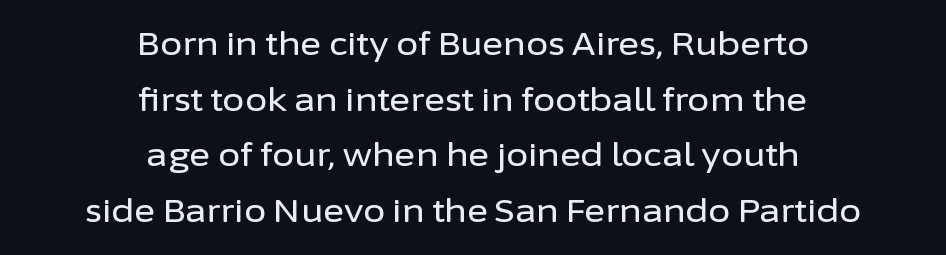
{"serif": "no", "italic": "no", "width": "normal", "stroke_contrast": "low", "x_height": "medium", "monospaced": "no", "underline": "no", "align": "center", "line_spacing_ratio": 1.74, "letter_spacing": "normal", "letter_spacing_em": 0.0, "glyph_px": 32}
